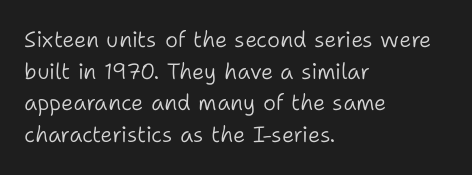
{"italic": "no", "bold": "no", "underline": "no", "align": "left", "line_spacing": "normal", "line_spacing_ratio": 1.44, "letter_spacing": "normal", "letter_spacing_em": 0.0, "glyph_px": 22}
